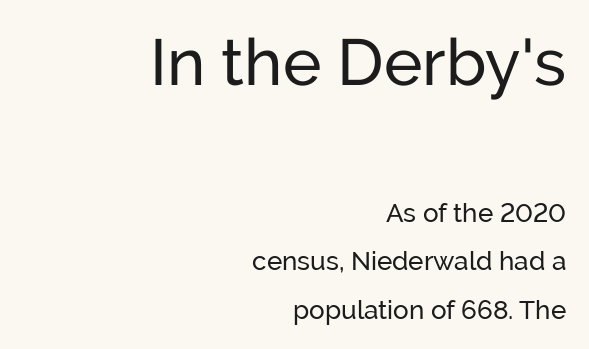
Unlike italic type, these characters show no tilt at all. The passage shown has conventional tracking throughout. Caption: multi-line text, flush right, ragged left. The face looks like a standard text weight, possibly lighter.
